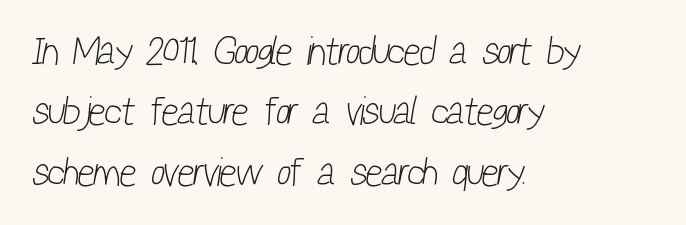
The face used here is rendered with its standard letterfit. Letterform terminals end flat and unadorned throughout the passage. Weight: regular or lighter. Letters rest on an invisible, unmarked baseline. A normal amount of white space separates one row of letters from the next. Each line starts at the same left margin while the right side varies.
